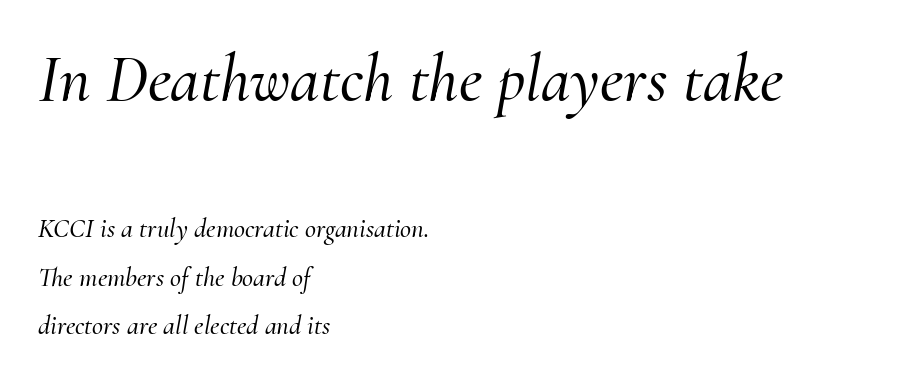
{"serif": "yes", "italic": "yes", "lean": "right", "slant_degrees": 10, "width": "normal", "stroke_contrast": "medium", "x_height": "small", "monospaced": "no", "underline": "no", "align": "left", "line_spacing_ratio": 1.8, "letter_spacing": "normal", "letter_spacing_em": 0.0, "larger_block": "first", "size_ratio": 2.48, "glyph_px": 67}
